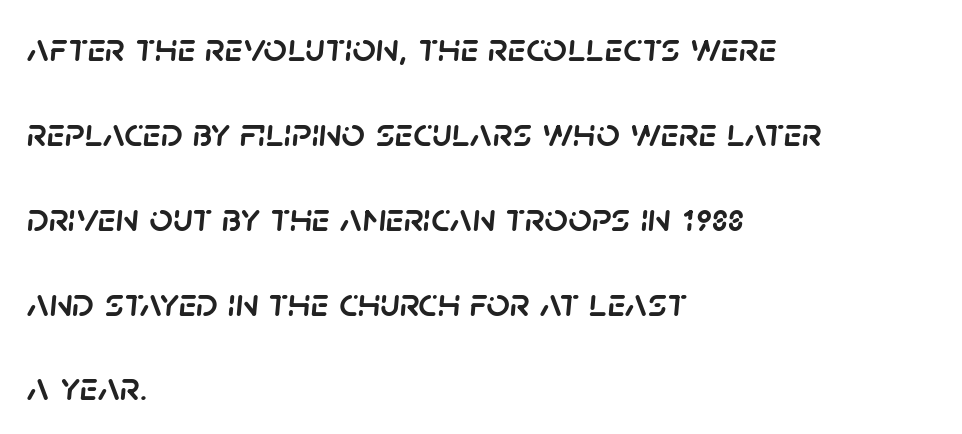
The image shows 41 px text type, italic (leaning right); set left-aligned, loose line spacing (2.07x), normal letter spacing, not underlined; low stroke contrast and a large x-height.
